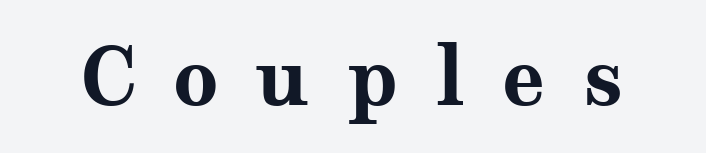
Q: Is the text bold? A: Yes.
Q: Is the text italic (slanted)? A: No, it is upright.
Q: Is the typeface a serif or a sans-serif typeface? A: Serif.
Q: Is the text underlined? A: No.
Q: Is the spacing between letters normal or unusually wide? A: Unusually wide.
Q: Width (condensed, normal, or wide)? A: Wide.
Q: Stroke contrast? A: Medium.
Q: x-height? A: Medium.
Q: Monospaced? A: No.
